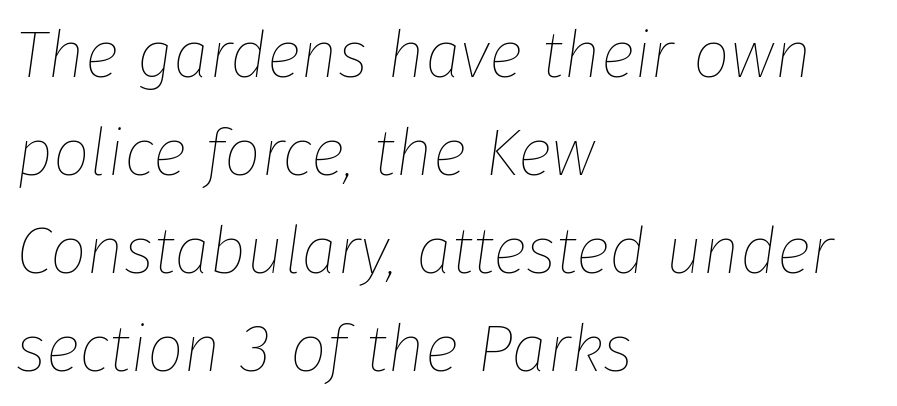
{"italic": "yes", "lean": "right", "slant_degrees": 8, "bold": "no", "weight": "thin", "width": "normal", "stroke_contrast": "low", "x_height": "medium", "monospaced": "no", "underline": "no", "align": "left", "line_spacing": "normal", "line_spacing_ratio": 1.51, "letter_spacing": "normal", "letter_spacing_em": 0.0, "glyph_px": 65}
